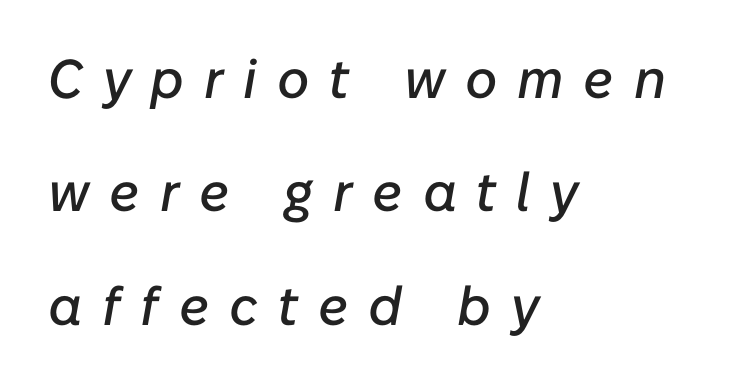
Here the glyphs are tracked loosely, breaking word shapes into spaced letters. Which margin do the lines hug? The left one — the right edge is uneven. The leading is generous, giving the passage an open texture. Yep, that's italic — everything's leaning. Note the varied advance widths — an 'i' is clearly narrower than an 'm'. Check the space under the baseline: it is left empty.
